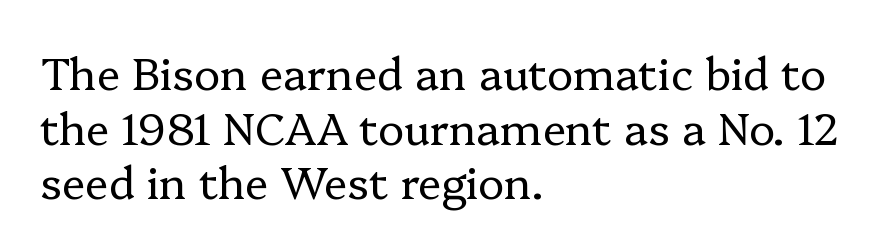
Weight class: somewhere from thin through regular. Layout note: lines flush left. Decoration check: the copy has no underline. Style check: upright. The passage shown is typed in a proportional face where columns would drift.
